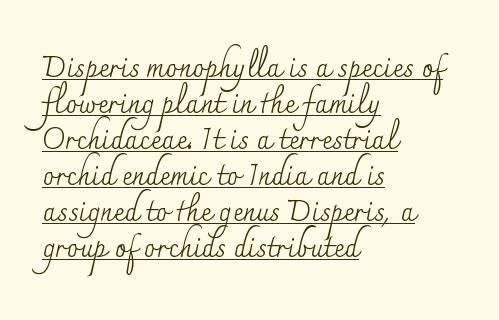
Underlined type. Regarding serifs, this sample has them. The lines in this sample share a left origin and differ only in where they stop.
